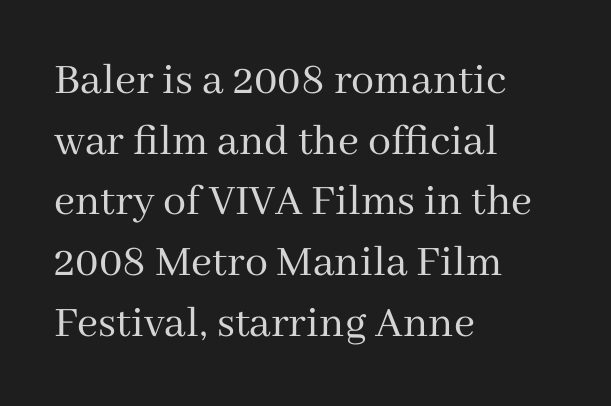
{"serif": "yes", "italic": "no", "bold": "no", "weight": "regular", "width": "normal", "stroke_contrast": "medium", "x_height": "medium", "monospaced": "no", "underline": "no", "align": "left", "line_spacing": "normal", "line_spacing_ratio": 1.32, "letter_spacing": "normal", "letter_spacing_em": 0.0, "glyph_px": 46}
